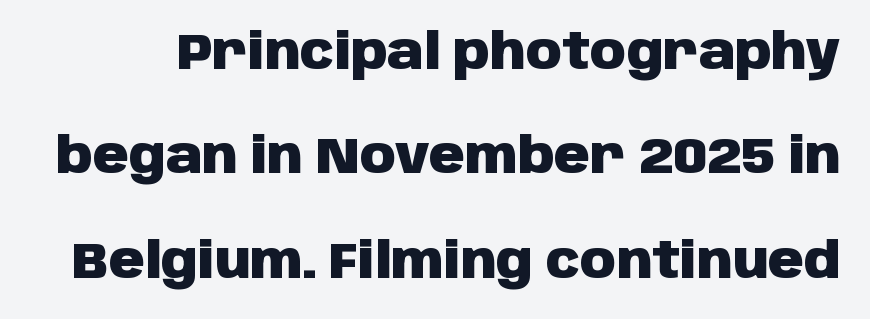
{"serif": "no", "italic": "no", "bold": "yes", "weight": "heavy", "width": "normal", "stroke_contrast": "low", "x_height": "large", "monospaced": "no", "underline": "no", "line_spacing": "loose", "line_spacing_ratio": 2.09, "letter_spacing": "normal", "letter_spacing_em": 0.0, "glyph_px": 50}
